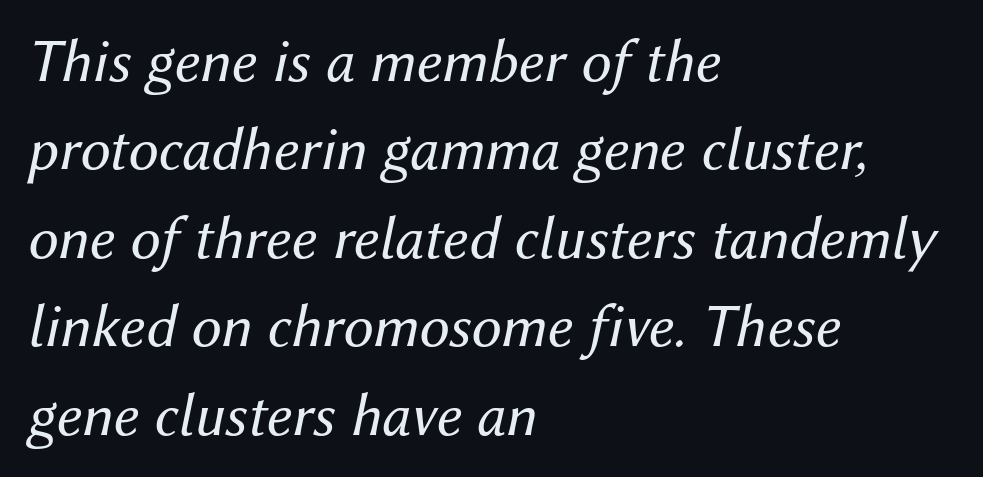
Q: Is the text bold? A: No.
Q: Is the text italic (slanted)? A: Yes, it leans right by about 12 degrees.
Q: Is the text underlined? A: No.
Q: How is the paragraph aligned? A: Left-aligned.
Q: Is the spacing between letters normal or unusually wide? A: Normal.
Q: Is the spacing between lines tight, normal or loose? A: Normal.
Q: Width (condensed, normal, or wide)? A: Normal.
Q: Stroke contrast? A: Medium.
Q: x-height? A: Medium.
Q: Monospaced? A: No.
